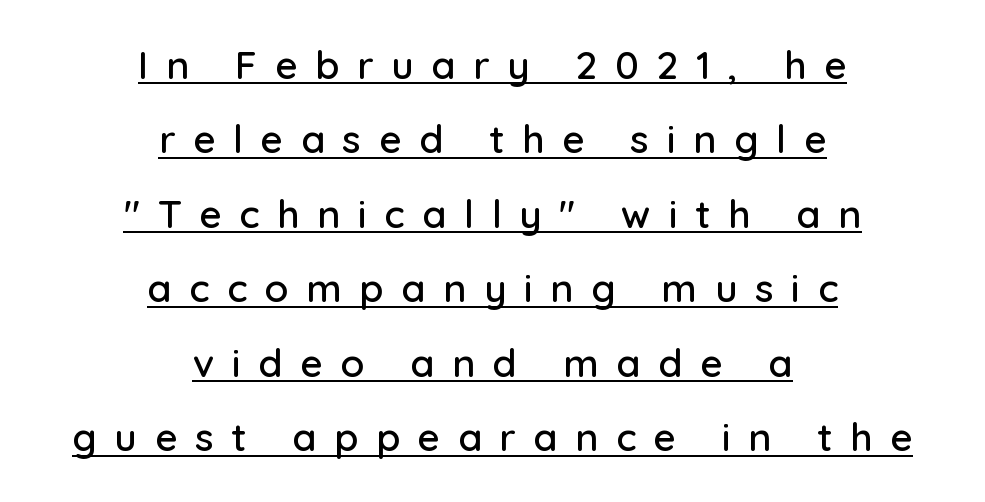
{"serif": "no", "italic": "no", "width": "normal", "stroke_contrast": "low", "x_height": "medium", "monospaced": "no", "underline": "yes", "align": "center", "line_spacing": "loose", "line_spacing_ratio": 1.91, "letter_spacing": "wide", "letter_spacing_em": 0.45, "glyph_px": 39}
